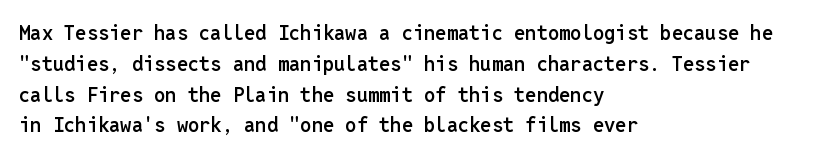
The image shows 20 px text type, upright; set left-aligned, normal line spacing (1.54x), normal letter spacing, not underlined.
